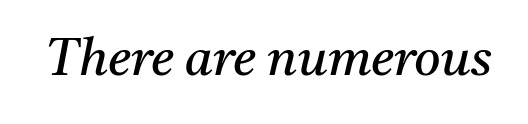
Nobody drew a line under any word here. Is the letter spacing exaggerated? No — it looks like the ordinary default. Do the characters align in a grid? No, the font is proportional. Typographically, this falls in the serif category. In terms of posture, this sample is oblique.
